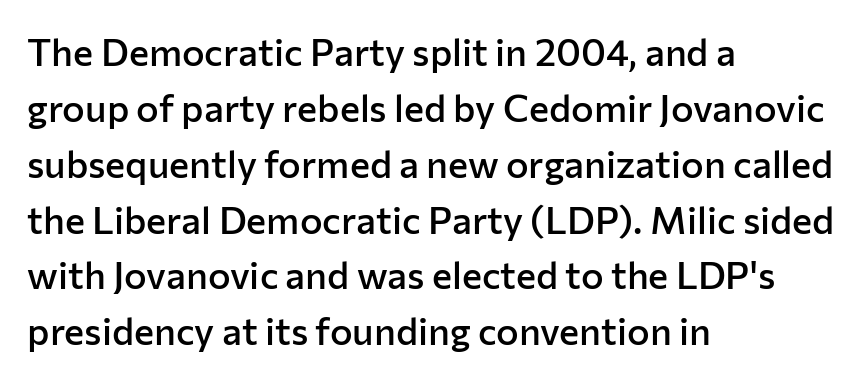
The image shows 38 px semibold sans-serif type, upright; set left-aligned, normal line spacing (1.47x), normal letter spacing, not underlined; low stroke contrast and a medium x-height.
